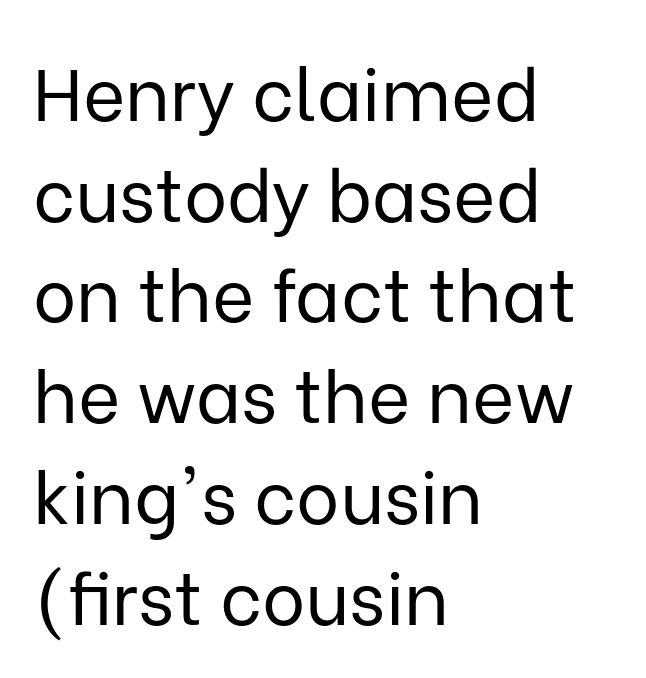
{"serif": "no", "italic": "no", "bold": "no", "weight": "regular", "width": "normal", "stroke_contrast": "low", "x_height": "medium", "monospaced": "no", "underline": "no", "align": "left", "line_spacing": "normal", "line_spacing_ratio": 1.38, "letter_spacing": "normal", "letter_spacing_em": 0.0, "glyph_px": 73}
